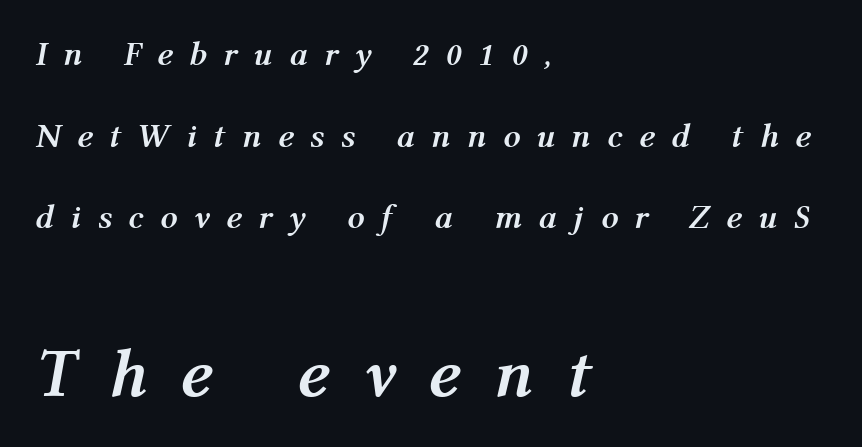
Q: Is the text bold? A: Yes.
Q: Is the text italic (slanted)? A: Yes, it leans right by about 12 degrees.
Q: Is the text underlined? A: No.
Q: How is the paragraph aligned? A: Left-aligned.
Q: Is the spacing between letters normal or unusually wide? A: Unusually wide.
Q: Is the spacing between lines tight, normal or loose? A: Loose.
Q: Which block of text is set in a larger size, the first (top) or the second (bottom)? A: The second (bottom) one.
Q: Width (condensed, normal, or wide)? A: Normal.
Q: Stroke contrast? A: Medium.
Q: x-height? A: Medium.
Q: Monospaced? A: No.
